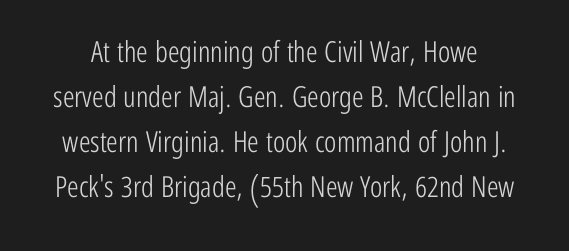
{"serif": "no", "italic": "no", "bold": "no", "weight": "light", "width": "condensed", "stroke_contrast": "low", "x_height": "medium", "monospaced": "no", "underline": "no", "line_spacing": "normal", "line_spacing_ratio": 1.55, "letter_spacing": "normal", "letter_spacing_em": 0.0, "glyph_px": 29}
